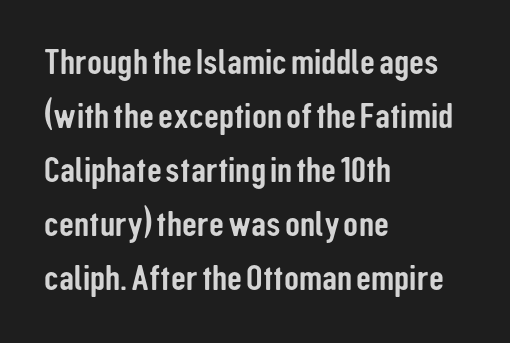
The image shows 37 px condensed sans-serif type, upright; set left-aligned, normal line spacing (1.46x), normal letter spacing, not underlined; low stroke contrast and a medium x-height.
